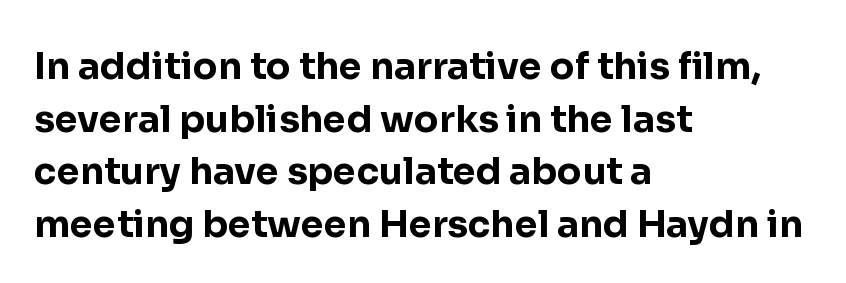
Q: Is the text bold? A: Yes.
Q: Is the text italic (slanted)? A: No, it is upright.
Q: Is the typeface a serif or a sans-serif typeface? A: Sans-serif.
Q: Is the text underlined? A: No.
Q: How is the paragraph aligned? A: Left-aligned.
Q: Is the spacing between letters normal or unusually wide? A: Normal.
Q: Is the spacing between lines tight, normal or loose? A: Normal.
Q: Width (condensed, normal, or wide)? A: Normal.
Q: Stroke contrast? A: Low.
Q: x-height? A: Medium.
Q: Monospaced? A: No.
